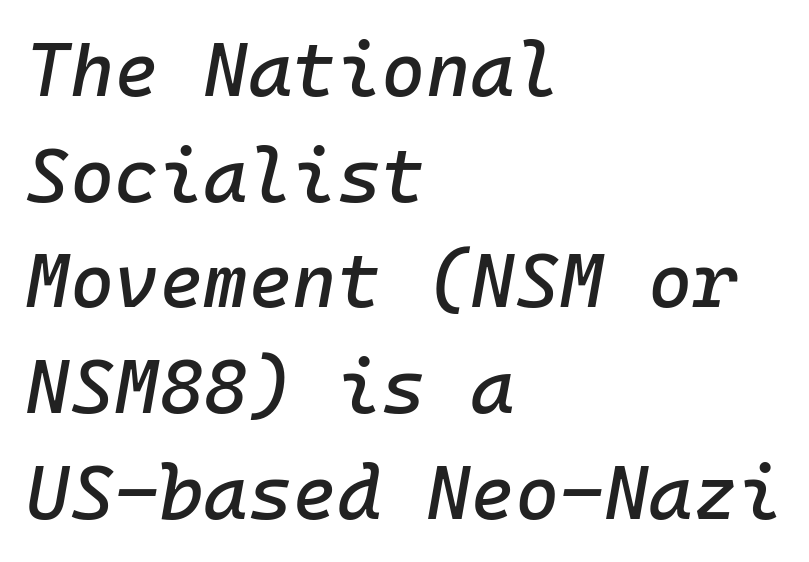
{"italic": "yes", "lean": "right", "slant_degrees": 10, "width": "normal", "stroke_contrast": "low", "x_height": "medium", "monospaced": "yes", "underline": "no", "align": "left", "line_spacing": "normal", "line_spacing_ratio": 1.39, "letter_spacing": "normal", "letter_spacing_em": 0.0, "glyph_px": 76}
